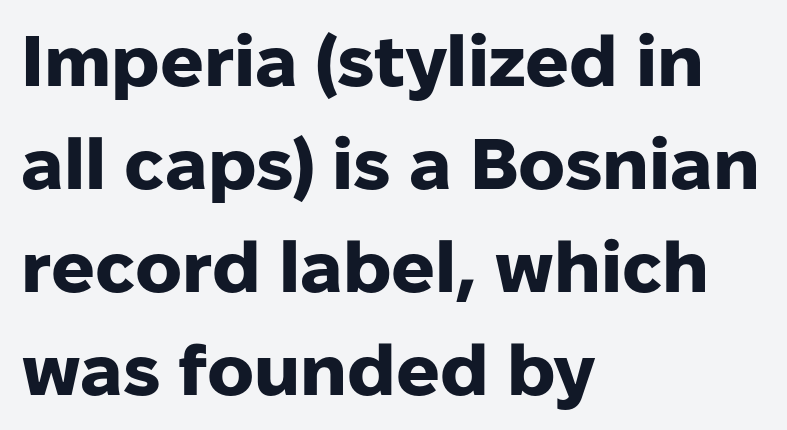
{"serif": "no", "italic": "no", "bold": "yes", "weight": "heavy", "width": "normal", "stroke_contrast": "low", "x_height": "medium", "monospaced": "no", "underline": "no", "align": "left", "line_spacing": "normal", "line_spacing_ratio": 1.43, "letter_spacing": "normal", "letter_spacing_em": 0.0, "glyph_px": 72}
